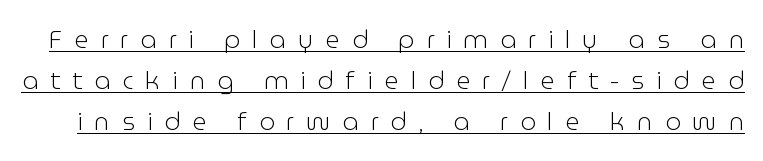
{"italic": "no", "bold": "no", "underline": "yes", "line_spacing": "normal", "line_spacing_ratio": 1.64, "letter_spacing": "wide", "letter_spacing_em": 0.48, "glyph_px": 25}
